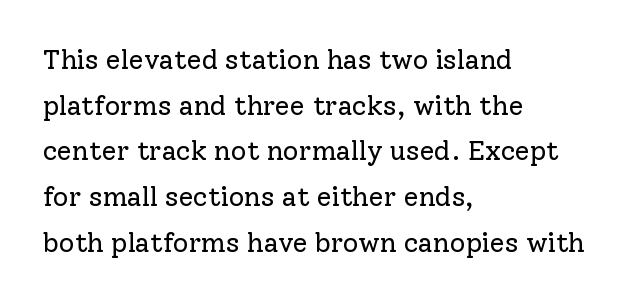
Q: Is the text bold? A: No.
Q: Is the text italic (slanted)? A: No, it is upright.
Q: Is the text underlined? A: No.
Q: How is the paragraph aligned? A: Left-aligned.
Q: Is the spacing between letters normal or unusually wide? A: Normal.
Q: Is the spacing between lines tight, normal or loose? A: Normal.
